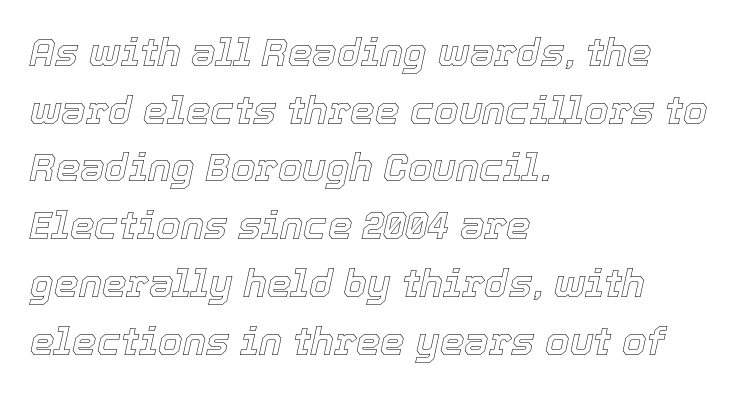
Q: Is the text italic (slanted)? A: Yes, it leans right by about 12 degrees.
Q: Is the text underlined? A: No.
Q: How is the paragraph aligned? A: Left-aligned.
Q: Is the spacing between letters normal or unusually wide? A: Normal.
Q: Is the spacing between lines tight, normal or loose? A: Normal.
Q: Width (condensed, normal, or wide)? A: Normal.
Q: x-height? A: Medium.
Q: Monospaced? A: No.
